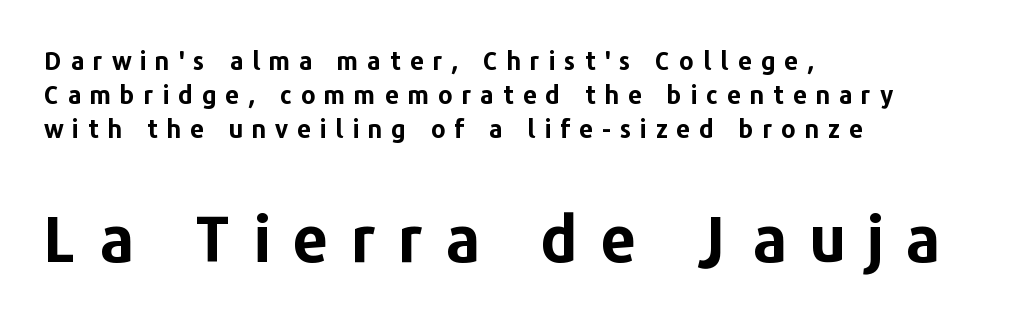
The image shows 63 px bold sans-serif type, upright; set left-aligned, normal line spacing (1.37x), unusually wide letter spacing (+0.35 em), not underlined; the second (bottom) block is 2.52x larger; low stroke contrast and a medium x-height.
